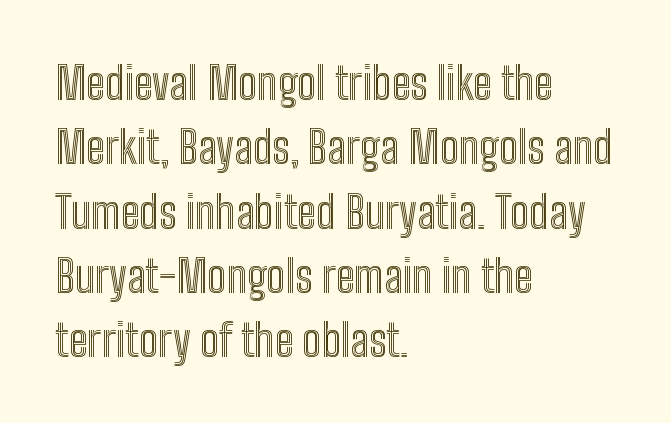
{"italic": "no", "width": "condensed", "x_height": "medium", "monospaced": "no", "underline": "no", "align": "left", "line_spacing": "normal", "line_spacing_ratio": 1.43, "letter_spacing": "normal", "letter_spacing_em": 0.0, "glyph_px": 45}
